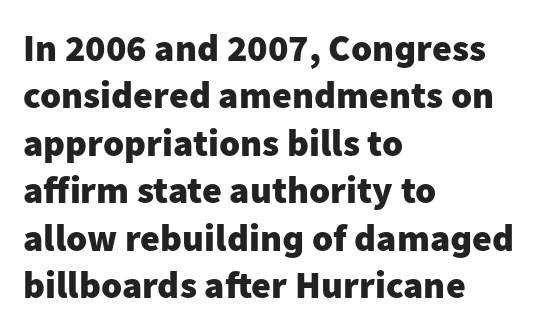
Q: Is the text bold? A: Yes.
Q: Is the text italic (slanted)? A: No, it is upright.
Q: Is the typeface a serif or a sans-serif typeface? A: Sans-serif.
Q: Is the text underlined? A: No.
Q: How is the paragraph aligned? A: Left-aligned.
Q: Is the spacing between letters normal or unusually wide? A: Normal.
Q: Is the spacing between lines tight, normal or loose? A: Normal.
Q: Width (condensed, normal, or wide)? A: Normal.
Q: Stroke contrast? A: Low.
Q: x-height? A: Medium.
Q: Monospaced? A: No.
